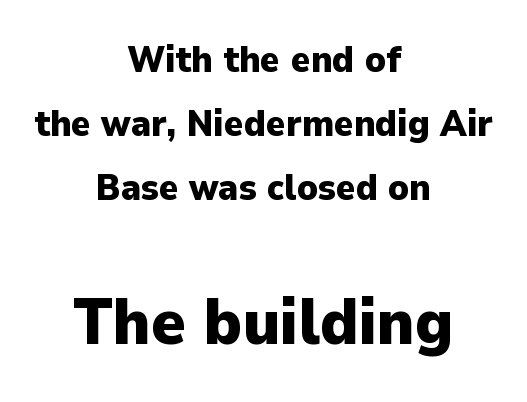
The image shows 65 px heavy sans-serif type, upright; set centered, line spacing 1.73x, normal letter spacing, not underlined; the second (bottom) block is 1.76x larger; low stroke contrast and a medium x-height.
